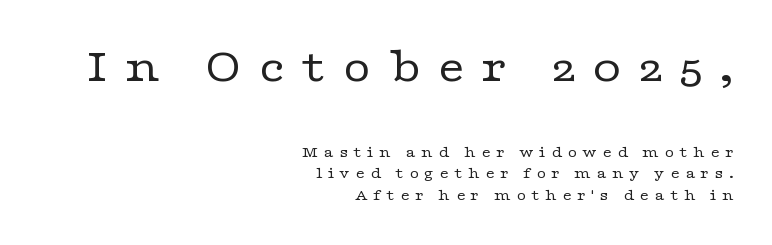
{"serif": "yes", "italic": "no", "bold": "no", "weight": "regular", "width": "wide", "stroke_contrast": "low", "x_height": "medium", "monospaced": "no", "underline": "no", "align": "right", "line_spacing": "normal", "line_spacing_ratio": 1.36, "letter_spacing": "wide", "letter_spacing_em": 0.33, "larger_block": "first", "size_ratio": 3.0, "glyph_px": 48}
